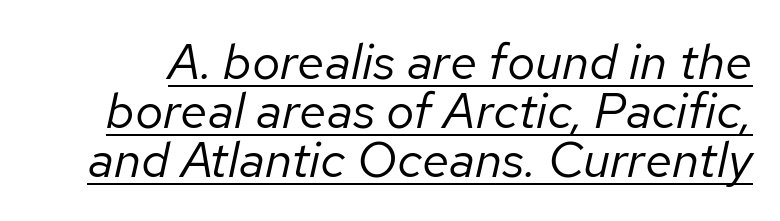
A typesetter would call this zero additional tracking. Caption: lettering with a line underneath. The passage shown is typed in a proportional face where columns would drift. The passage shown stacks its lines with hardly any gap. The rendering applies a slant to the glyphs. Weight: not bold — regular or lighter.
